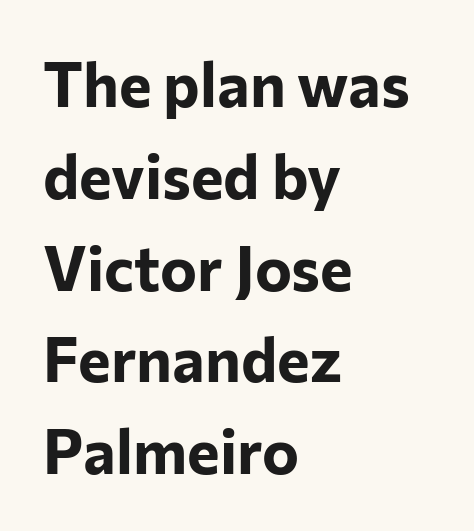
Q: Is the text bold? A: Yes.
Q: Is the text italic (slanted)? A: No, it is upright.
Q: Is the typeface a serif or a sans-serif typeface? A: Sans-serif.
Q: Is the text underlined? A: No.
Q: How is the paragraph aligned? A: Left-aligned.
Q: Is the spacing between letters normal or unusually wide? A: Normal.
Q: Is the spacing between lines tight, normal or loose? A: Normal.
Q: Width (condensed, normal, or wide)? A: Normal.
Q: Stroke contrast? A: Low.
Q: x-height? A: Medium.
Q: Monospaced? A: No.
